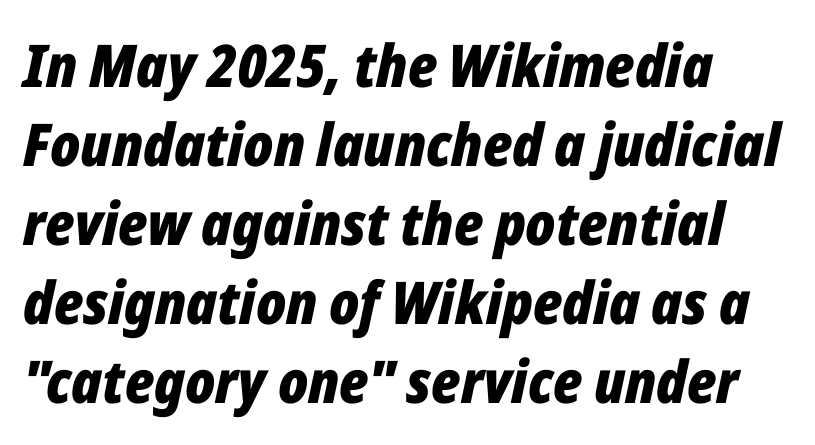
A typesetter would call this leading conventional body-copy spacing. This is oblique type, the kind used for emphasis or titles. This sample has the flowing, uneven cadence of proportional lettering. I'd describe the lettering as bold — thick and assertive. The glyphs are unaccompanied by any horizontal stroke below them.
